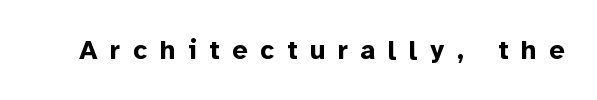
The passage shown has open, widely tracked lettering throughout. When letters stand straight like this, we call the style roman or upright. Does the weight exceed regular? Yes, all the way to bold. Plain, unruled lines of type.
